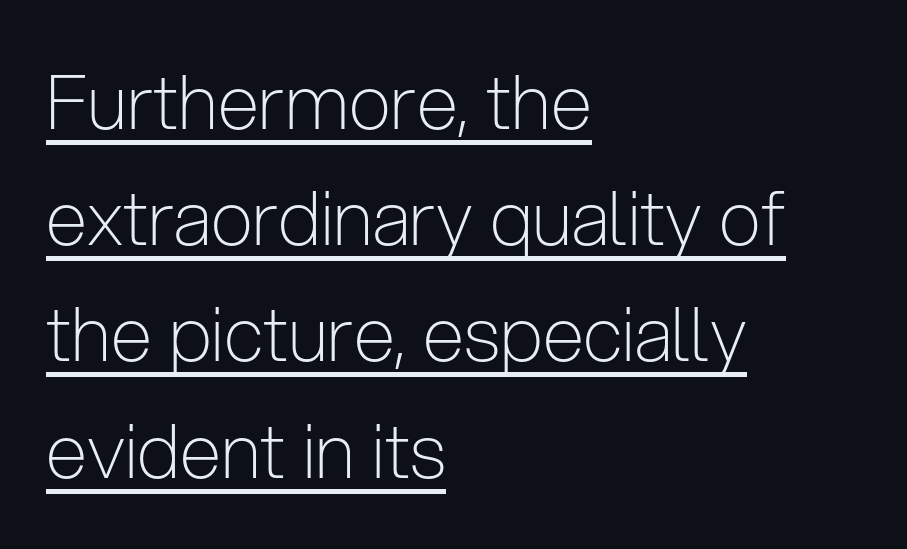
The string is rendered with underlining switched on. Unlike a traditional serif, this face leaves its strokes unadorned. Here the designer chose a conventional face with non-uniform glyph widths. This rendering uses left alignment, leaving the right contour irregular. The typography opts for an upright posture over an oblique one. Characters follow at the spacing the type designer built in.
